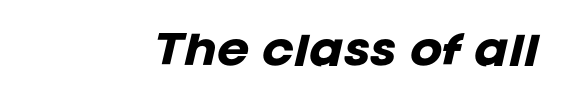
Q: Is the text bold? A: Yes.
Q: Is the text italic (slanted)? A: Yes, it leans right by about 12 degrees.
Q: Is the text underlined? A: No.
Q: Is the spacing between letters normal or unusually wide? A: Normal.
Q: Width (condensed, normal, or wide)? A: Normal.
Q: Stroke contrast? A: Low.
Q: x-height? A: Large.
Q: Monospaced? A: No.
